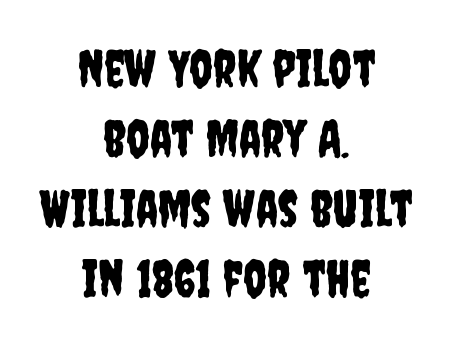
The designer went with a sans here, leaving each stem footless. These lines are rendered in a variable-pitch font. A typesetter would mark this as roman, not italic. The zone under the glyphs is completely vacant.
